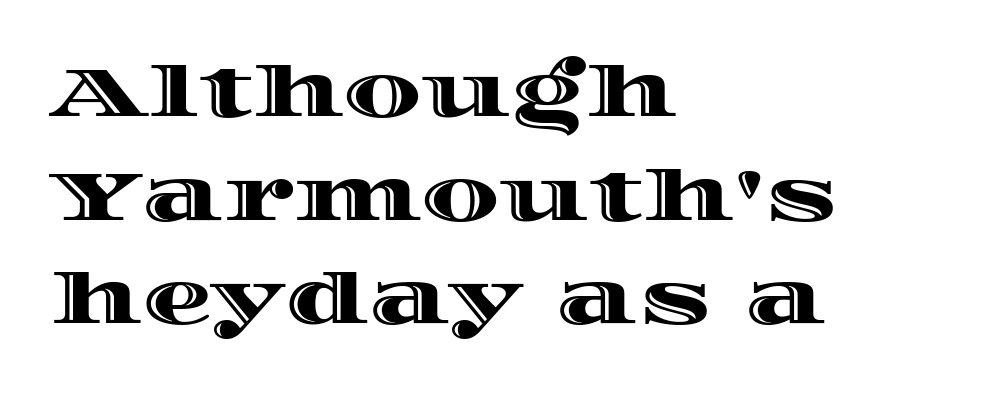
{"italic": "no", "width": "wide", "x_height": "large", "monospaced": "no", "underline": "no", "align": "left", "line_spacing": "normal", "line_spacing_ratio": 1.48, "letter_spacing": "normal", "letter_spacing_em": 0.0, "glyph_px": 70}
